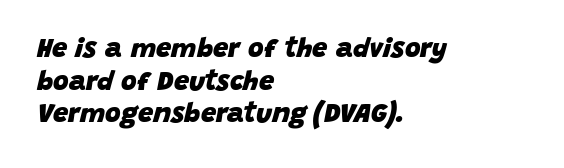
When letters slant like this, we call the style italic. These lines keep a tight, regular rhythm from letter to letter. Underline: absent. Compared with a centered layout, this one pins lines to the left instead. The sample has been set heavy, in full bold.
